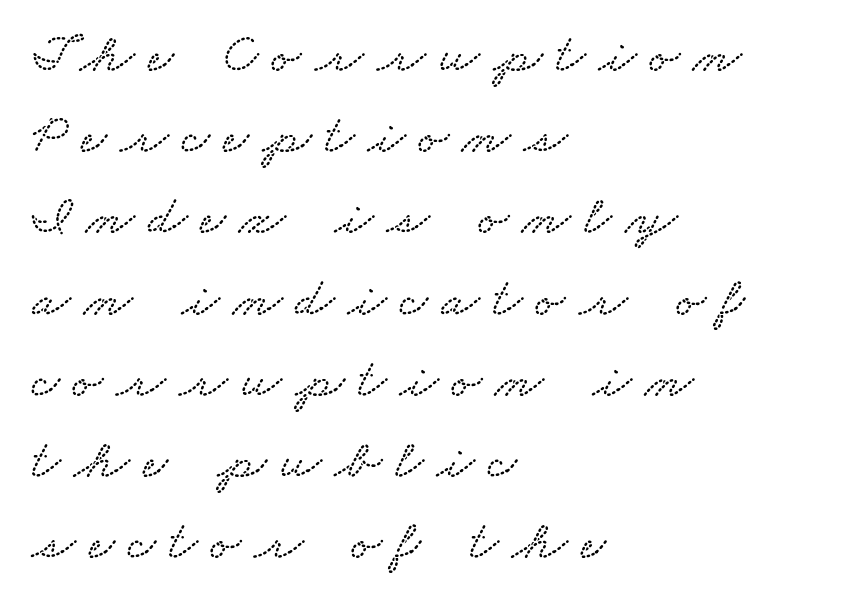
Q: Is the text underlined? A: No.
Q: How is the paragraph aligned? A: Left-aligned.
Q: Is the spacing between letters normal or unusually wide? A: Unusually wide.
Q: Is the spacing between lines tight, normal or loose? A: Normal.
Q: Width (condensed, normal, or wide)? A: Wide.
Q: Stroke contrast? A: Low.
Q: x-height? A: Small.
Q: Monospaced? A: No.
